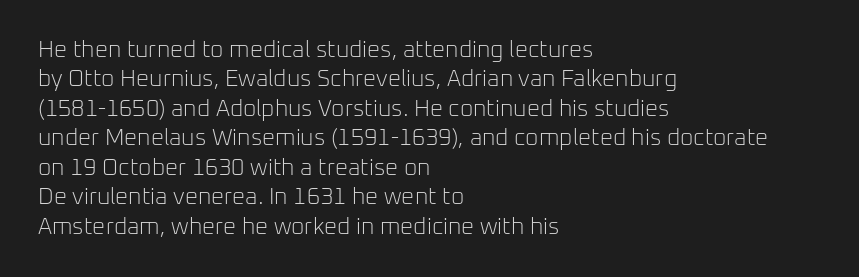
The image shows 23 px text type, upright; set left-aligned, normal line spacing (1.28x), normal letter spacing, not underlined.
